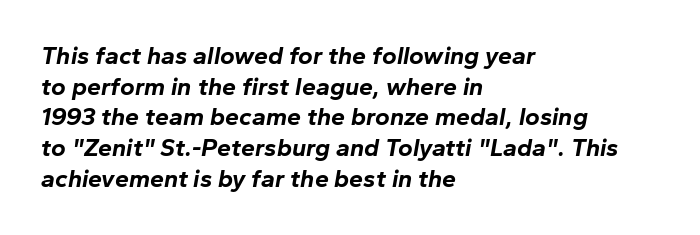
{"italic": "yes", "lean": "right", "slant_degrees": 10, "bold": "yes", "underline": "no", "align": "left", "line_spacing_ratio": 1.23, "letter_spacing": "normal", "letter_spacing_em": 0.0, "glyph_px": 25}
